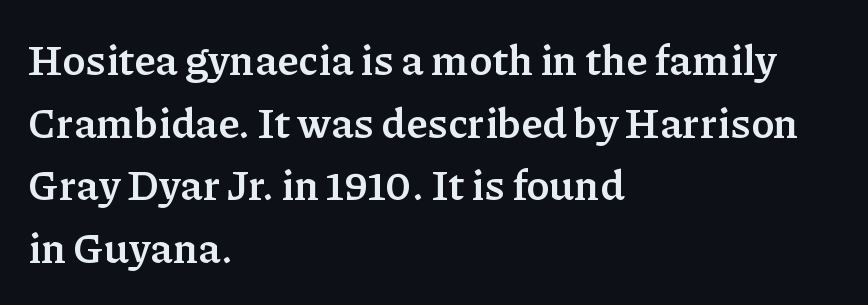
{"serif": "yes", "italic": "no", "bold": "yes", "weight": "semibold", "width": "normal", "stroke_contrast": "low", "x_height": "medium", "monospaced": "no", "underline": "no", "align": "left", "line_spacing": "normal", "line_spacing_ratio": 1.49, "letter_spacing": "normal", "letter_spacing_em": 0.0, "glyph_px": 42}
